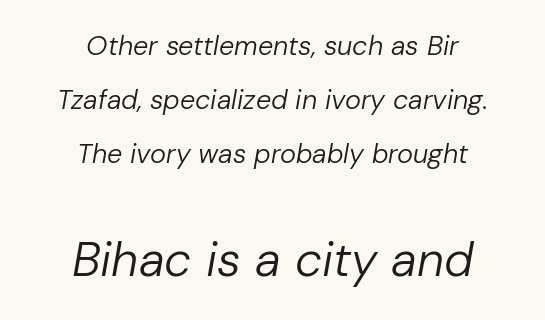
The image shows 48 px regular-weight type, italic (leaning right); set centered, loose line spacing (2.0x), normal letter spacing, not underlined; the second (bottom) block is 1.78x larger; low stroke contrast and a medium x-height.
